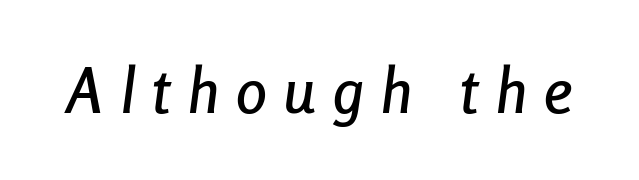
The rendering inserts visible extra space after every character. Posture: slanted. Is this a fixed-width face? No — the glyphs have proportional, varying widths. The specimen omits any rule beneath the text block's lines.
